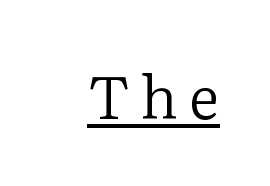
{"serif": "yes", "italic": "no", "bold": "no", "weight": "regular", "width": "normal", "stroke_contrast": "low", "x_height": "medium", "monospaced": "no", "underline": "yes", "glyph_px": 60}
